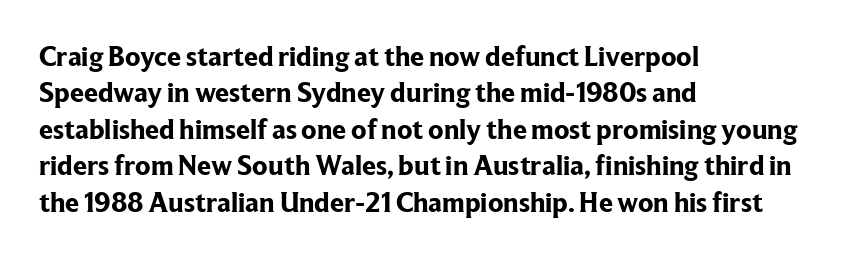
A typesetter would label this face a serif. Only glyphs here, with clear space below each row. The typesetter chose a ragged-right arrangement here. A dark, heavy texture on the line: the type is bold. Line spacing here is normal.
